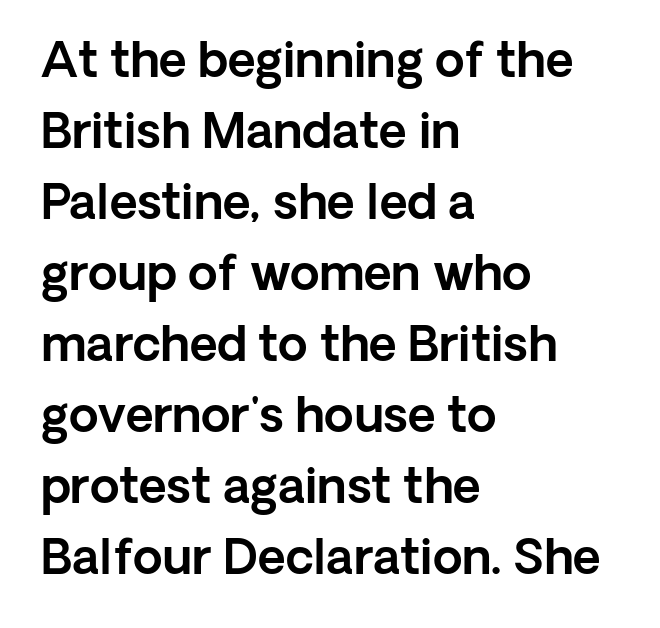
Q: Is the text italic (slanted)? A: No, it is upright.
Q: Is the typeface a serif or a sans-serif typeface? A: Sans-serif.
Q: Is the text underlined? A: No.
Q: How is the paragraph aligned? A: Left-aligned.
Q: Is the spacing between letters normal or unusually wide? A: Normal.
Q: Is the spacing between lines tight, normal or loose? A: Normal.
Q: Width (condensed, normal, or wide)? A: Normal.
Q: x-height? A: Medium.
Q: Monospaced? A: No.
